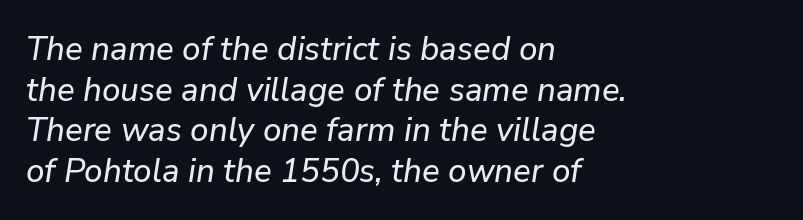
Words appear dense and cohesive because spacing is normal. This sample uses an oblique cut, with every glyph tilted off the vertical. The typesetter chose a ragged-right arrangement here. A typesetter would call this proportional, since set widths differ per character. Nobody drew a line under any word here.
